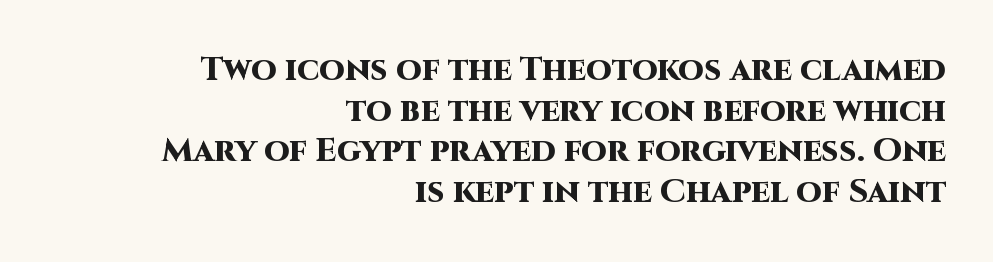
Q: Is the text bold? A: Yes.
Q: Is the text italic (slanted)? A: No, it is upright.
Q: Is the typeface a serif or a sans-serif typeface? A: Sans-serif.
Q: Is the text underlined? A: No.
Q: How is the paragraph aligned? A: Right-aligned.
Q: Is the spacing between letters normal or unusually wide? A: Normal.
Q: Width (condensed, normal, or wide)? A: Normal.
Q: Stroke contrast? A: High.
Q: x-height? A: Large.
Q: Monospaced? A: No.
